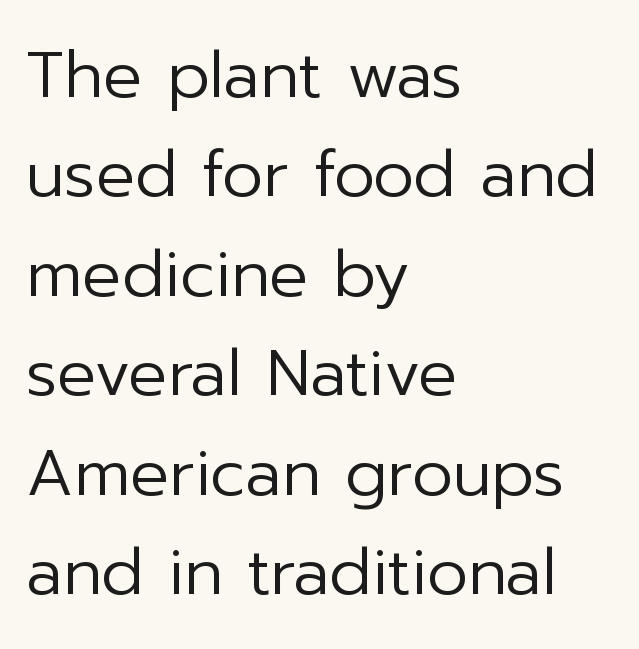
The cut favours lightness, reaching ordinary text weight at its darkest. These lines are set flush left with a ragged right edge. The typeface chosen for these lines omits serifs. The type is set solid horizontally, with unmodified tracking.
